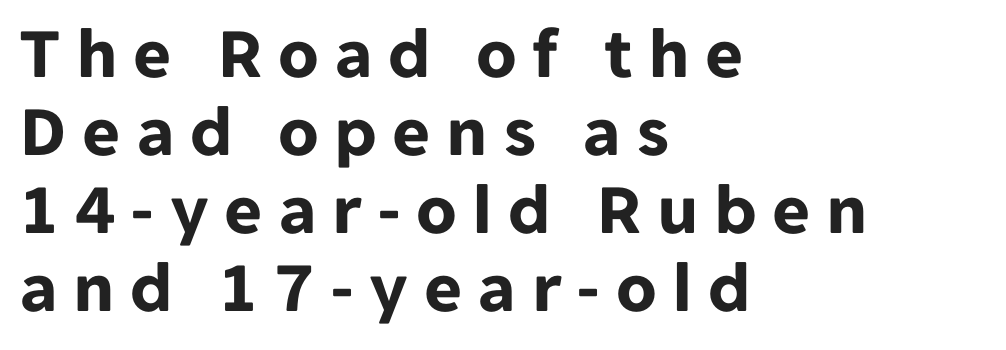
Q: Is the text bold? A: Yes.
Q: Is the text italic (slanted)? A: No, it is upright.
Q: Is the typeface a serif or a sans-serif typeface? A: Sans-serif.
Q: Is the text underlined? A: No.
Q: How is the paragraph aligned? A: Left-aligned.
Q: Is the spacing between letters normal or unusually wide? A: Unusually wide.
Q: Is the spacing between lines tight, normal or loose? A: Tight.
Q: Width (condensed, normal, or wide)? A: Normal.
Q: Stroke contrast? A: Low.
Q: x-height? A: Medium.
Q: Monospaced? A: No.
